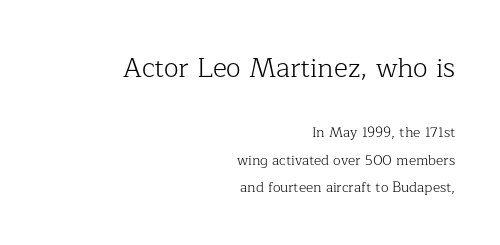
The image shows 27 px text type, upright; set right-aligned, loose line spacing (1.98x), normal letter spacing, not underlined; the first (top) block is 1.93x larger.
